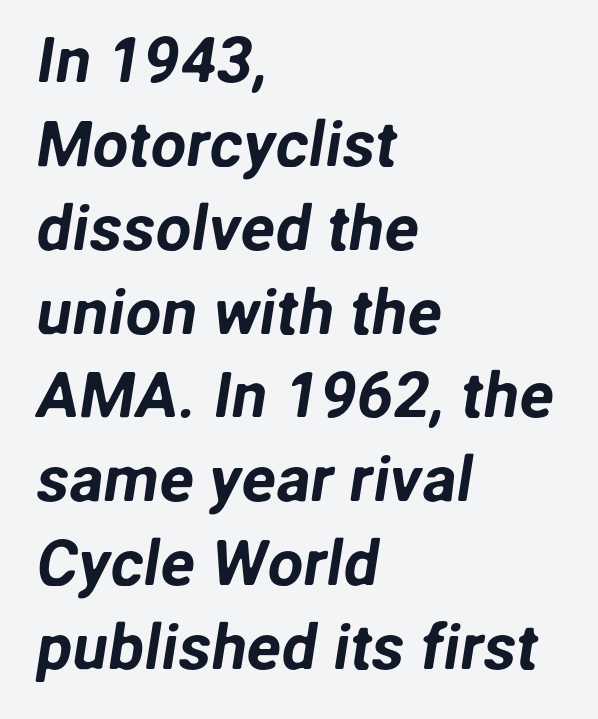
Are there feet on the stems? There aren't — it's a sans. The passage shown is typed in a proportional face where columns would drift. Plain, unruled lines of type. Leading matches the norm, producing a regular column.
